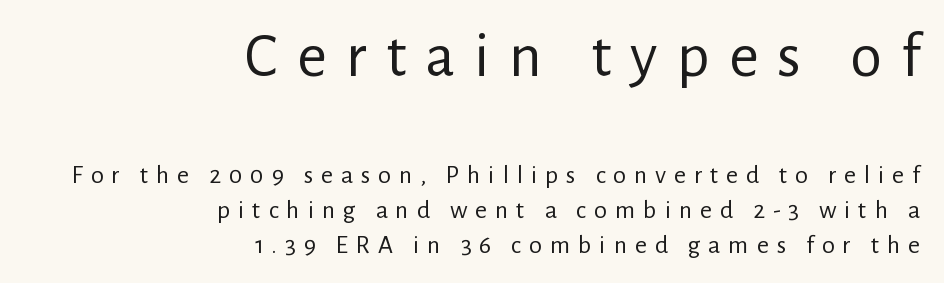
{"serif": "no", "italic": "no", "bold": "no", "weight": "regular", "width": "normal", "stroke_contrast": "low", "x_height": "medium", "monospaced": "no", "underline": "no", "align": "right", "line_spacing": "normal", "line_spacing_ratio": 1.35, "letter_spacing": "wide", "letter_spacing_em": 0.3, "larger_block": "first", "size_ratio": 2.46, "glyph_px": 64}
